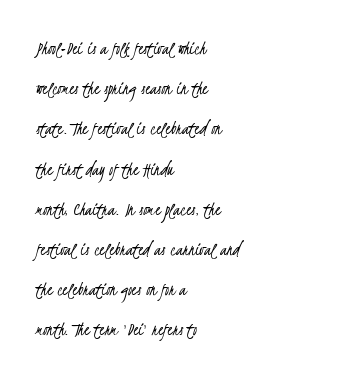
The typeface has the unassuming heft of standard copy or less. The gaps between neighbouring characters are ordinary and unremarkable. Baseline-to-baseline distance is far greater than the letter height. The foot of each line stays bare and open. A student would call this left alignment; a typographer would say flush left, rag right.
